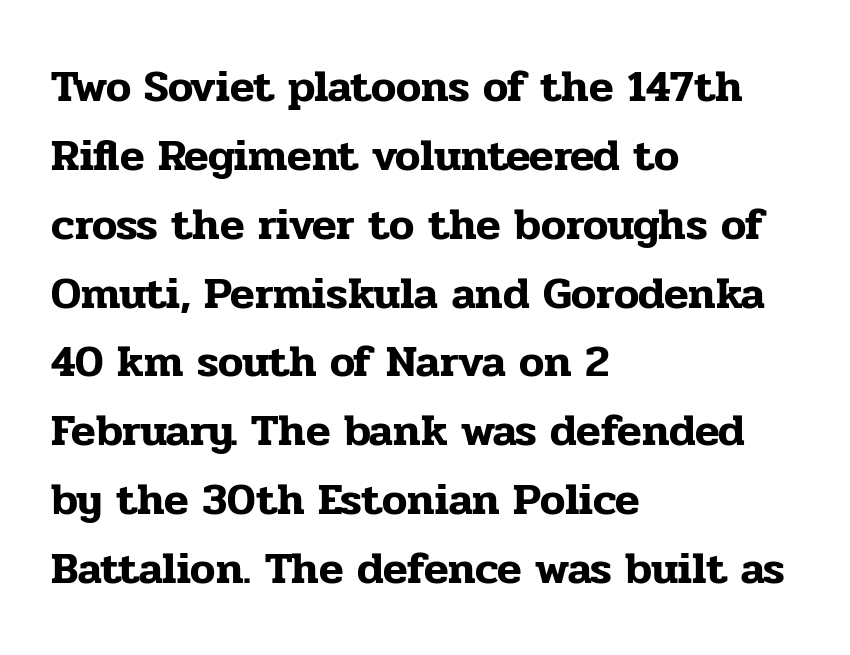
The image shows 45 px serif type, upright; set left-aligned, normal line spacing (1.53x), normal letter spacing, not underlined; low stroke contrast and a medium x-height.
